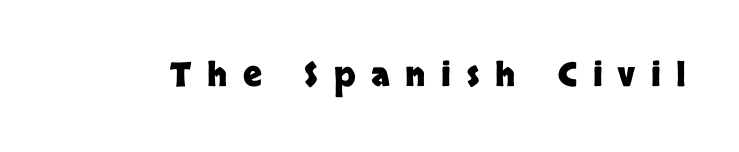
{"serif": "no", "italic": "no", "bold": "yes", "weight": "heavy", "width": "normal", "stroke_contrast": "low", "x_height": "large", "monospaced": "no", "underline": "no", "letter_spacing": "wide", "letter_spacing_em": 0.48, "glyph_px": 33}
